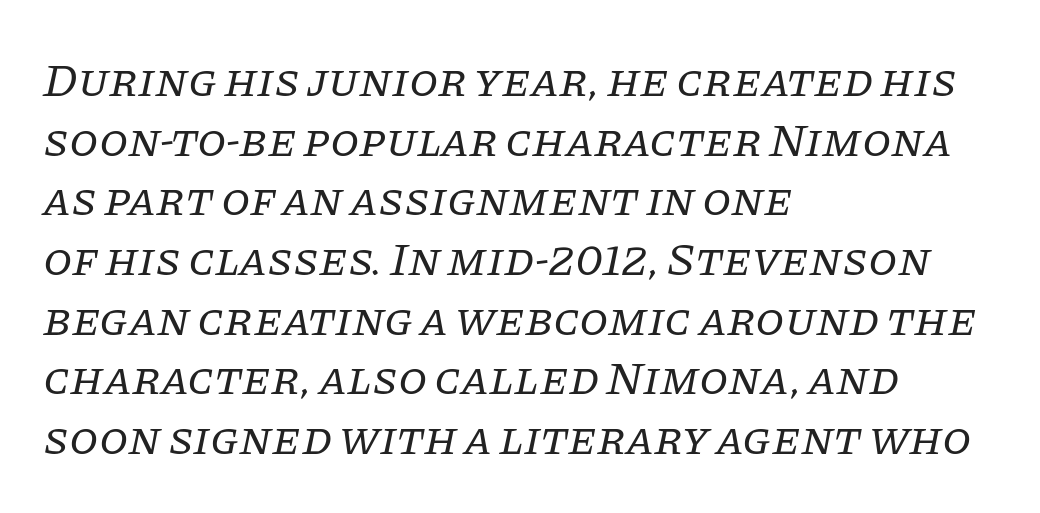
Check the space under the baseline: it is left empty. Tracking here is standard; glyphs follow each other at the usual distance. Typographically, this falls in the serif category. This sample uses an oblique cut, with every glyph tilted off the vertical. In terms of leading, this rendering sits right in the middle. Compared with a typical body face, this is equally light or lighter still.
